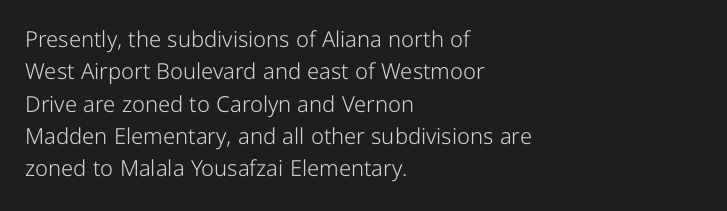
Does extra space separate the letters? No, they use regular spacing. Compared with a typical body face, this is equally light or lighter still. Casual observation: everything's shoved over to the left. This sample keeps an unexceptional amount of space between lines.
